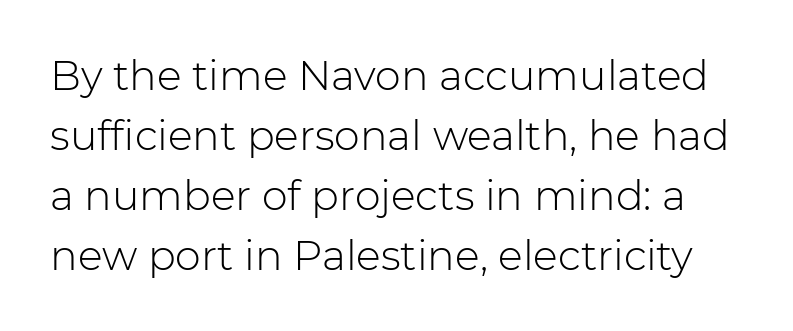
{"serif": "no", "italic": "no", "bold": "no", "weight": "light", "width": "normal", "stroke_contrast": "low", "x_height": "medium", "monospaced": "no", "underline": "no", "line_spacing": "normal", "line_spacing_ratio": 1.46, "letter_spacing": "normal", "letter_spacing_em": 0.0, "glyph_px": 41}
